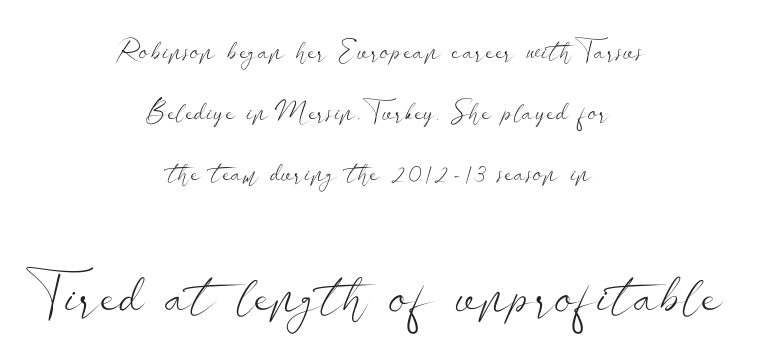
The image shows 57 px light, wide sans-serif type; set centered, loose line spacing (2.18x), normal letter spacing, not underlined; the second (bottom) block is 2.04x larger; low stroke contrast and a small x-height.
